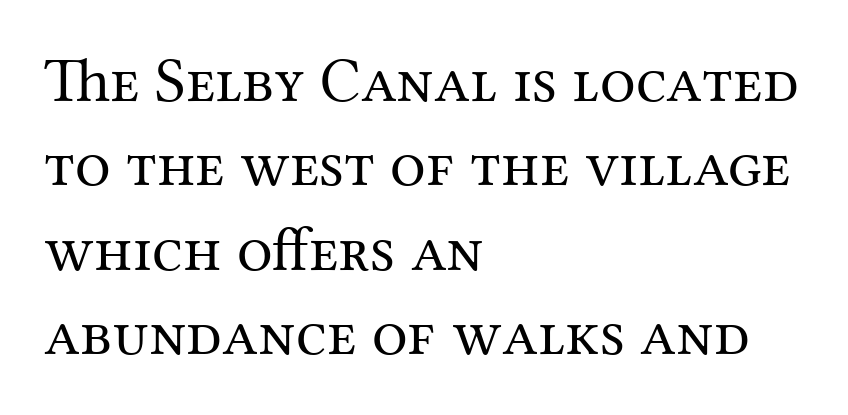
{"serif": "yes", "italic": "no", "bold": "no", "weight": "regular", "width": "normal", "stroke_contrast": "medium", "x_height": "medium", "monospaced": "no", "underline": "no", "align": "left", "line_spacing": "normal", "line_spacing_ratio": 1.34, "letter_spacing": "normal", "letter_spacing_em": 0.0, "glyph_px": 63}
